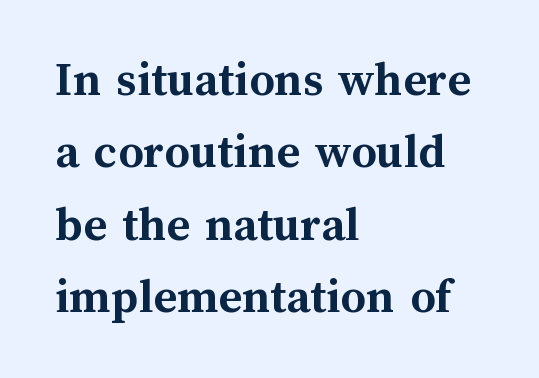
The vertical gap from one line to the next is medium. Horizontal alignment here is leftward, the default for most running prose. Look at the tracking — it's just the regular setting, nothing added. Lines of text with bare space underneath.
